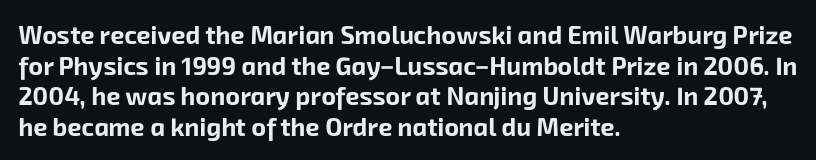
Q: Is the text bold? A: Yes.
Q: Is the text underlined? A: No.
Q: How is the paragraph aligned? A: Left-aligned.
Q: Is the spacing between letters normal or unusually wide? A: Normal.
